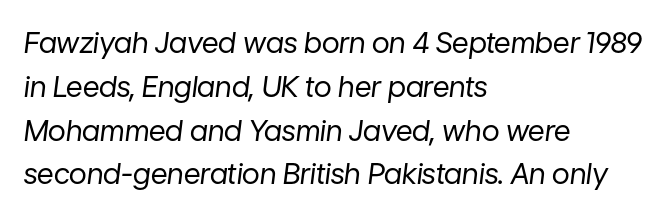
{"italic": "yes", "lean": "right", "slant_degrees": 7, "bold": "no", "weight": "regular", "width": "normal", "stroke_contrast": "low", "x_height": "medium", "monospaced": "no", "underline": "no", "align": "left", "line_spacing": "normal", "line_spacing_ratio": 1.51, "letter_spacing": "normal", "letter_spacing_em": 0.0, "glyph_px": 29}
